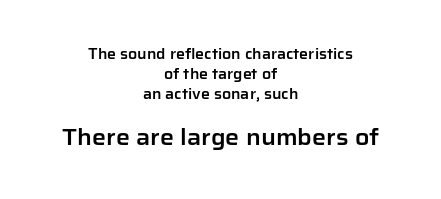
The image shows 22 px text type, upright; set centered, normal line spacing (1.42x), normal letter spacing, not underlined; the second (bottom) block is 1.57x larger.
